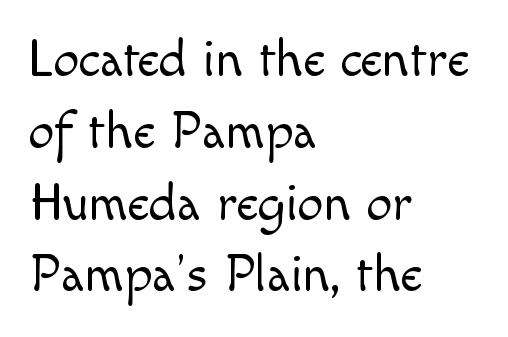
{"serif": "no", "italic": "no", "bold": "no", "weight": "light", "width": "normal", "x_height": "small", "monospaced": "no", "underline": "no", "align": "left", "line_spacing": "normal", "line_spacing_ratio": 1.38, "letter_spacing": "normal", "letter_spacing_em": 0.0, "glyph_px": 52}
